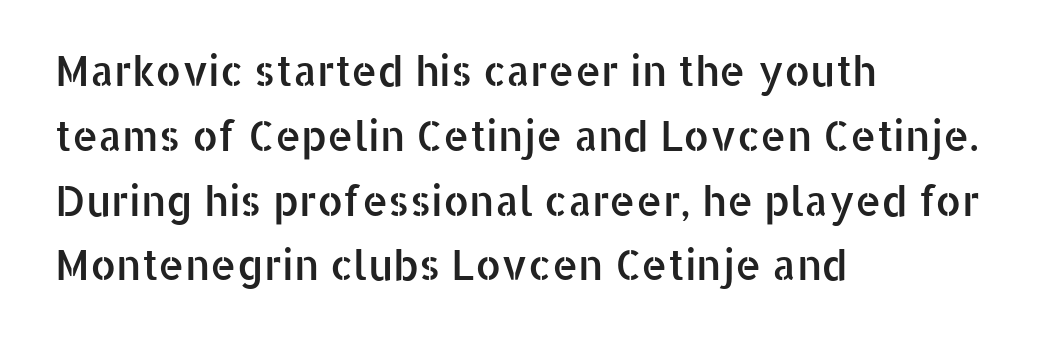
{"serif": "no", "italic": "no", "width": "normal", "stroke_contrast": "low", "x_height": "medium", "monospaced": "no", "underline": "no", "align": "left", "line_spacing": "normal", "line_spacing_ratio": 1.58, "letter_spacing": "normal", "letter_spacing_em": 0.0, "glyph_px": 41}
